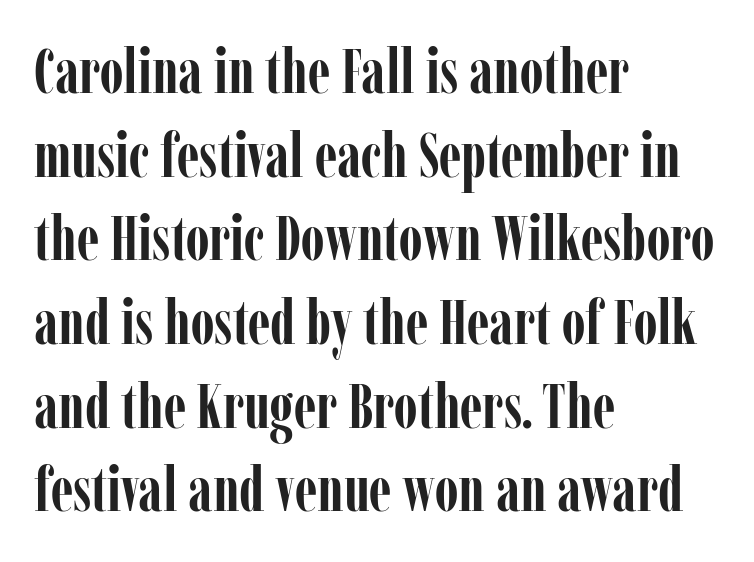
Q: Is the text bold? A: Yes.
Q: Is the text italic (slanted)? A: No, it is upright.
Q: Is the typeface a serif or a sans-serif typeface? A: Serif.
Q: Is the text underlined? A: No.
Q: How is the paragraph aligned? A: Left-aligned.
Q: Is the spacing between letters normal or unusually wide? A: Normal.
Q: Is the spacing between lines tight, normal or loose? A: Normal.
Q: Width (condensed, normal, or wide)? A: Condensed.
Q: Stroke contrast? A: Low.
Q: x-height? A: Medium.
Q: Monospaced? A: No.
